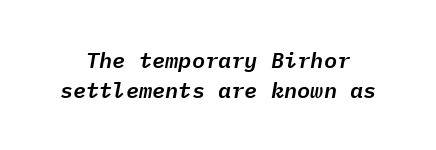
Words float on clear page, feet unadorned. Horizontal bands of white between lines are of average thickness. Observe the ordinary spacing: letters are neighbours, not strangers. The typography opts for an oblique posture over an upright one.
